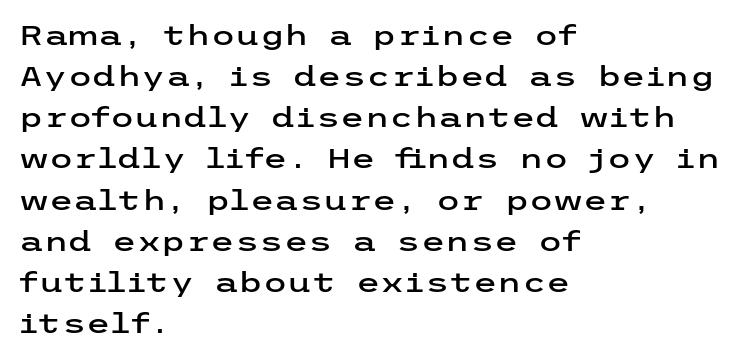
{"serif": "no", "italic": "no", "width": "wide", "stroke_contrast": "low", "x_height": "medium", "underline": "no", "align": "left", "line_spacing": "normal", "line_spacing_ratio": 1.47, "letter_spacing": "normal", "letter_spacing_em": 0.0, "glyph_px": 28}
